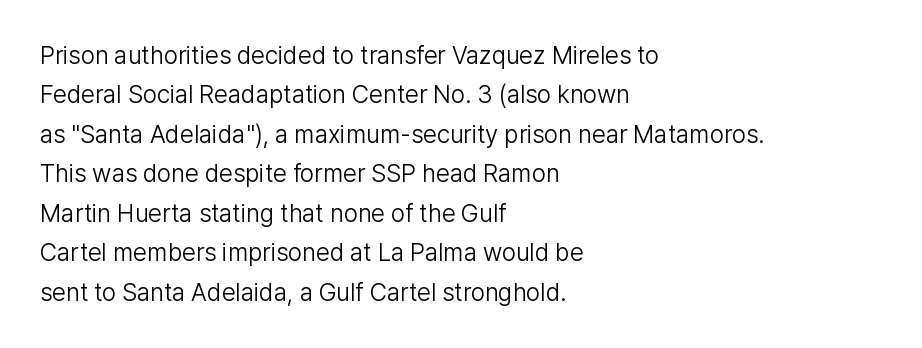
{"italic": "no", "bold": "no", "underline": "no", "align": "left", "line_spacing": "normal", "line_spacing_ratio": 1.58, "letter_spacing": "normal", "letter_spacing_em": 0.0, "glyph_px": 25}
